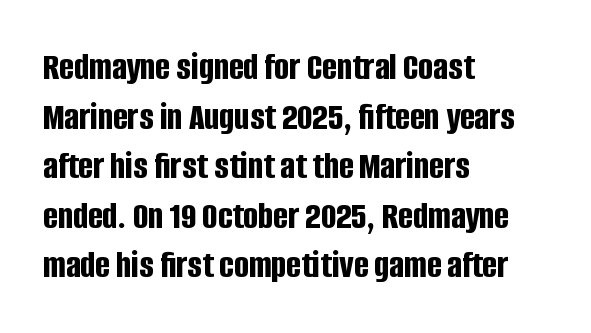
Posture: upright roman. Thick stems and heavy bowls — unmistakably bold. Observe the ordinary spacing: letters are neighbours, not strangers. The rendering anchors every line to the left-hand side.
